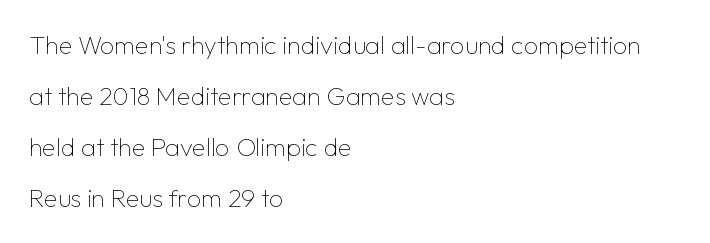
{"italic": "no", "bold": "no", "underline": "no", "align": "left", "line_spacing": "loose", "line_spacing_ratio": 2.04, "letter_spacing": "normal", "letter_spacing_em": 0.0, "glyph_px": 25}
